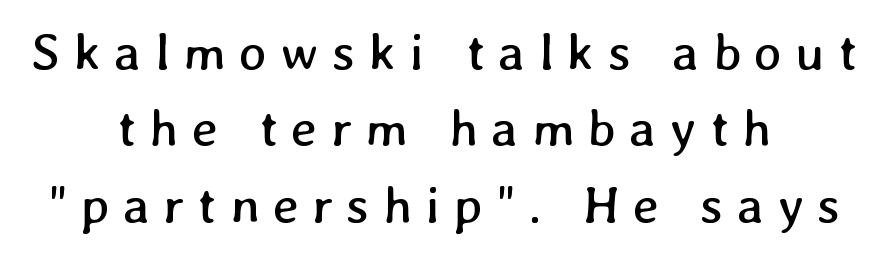
Letters have the restrained weight of plain body copy at most. Compared with typical body copy, the letter spacing here is much looser. Does the leading feel generous? No, just average. Each letter keeps its own natural width here, so spacing adapts to shape. Only glyphs here, with clear space below each row.
